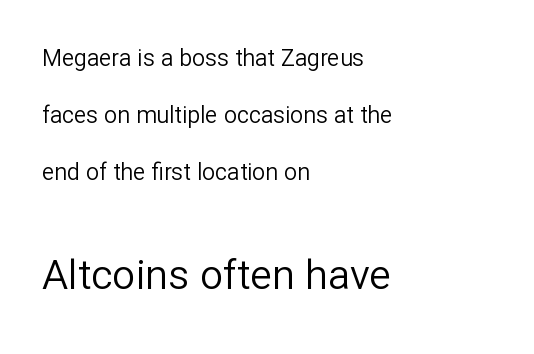
{"serif": "no", "italic": "no", "bold": "no", "weight": "regular", "width": "normal", "stroke_contrast": "low", "x_height": "medium", "monospaced": "no", "underline": "no", "align": "left", "line_spacing": "loose", "line_spacing_ratio": 2.48, "letter_spacing": "normal", "letter_spacing_em": 0.0, "larger_block": "second", "size_ratio": 1.78, "glyph_px": 41}
